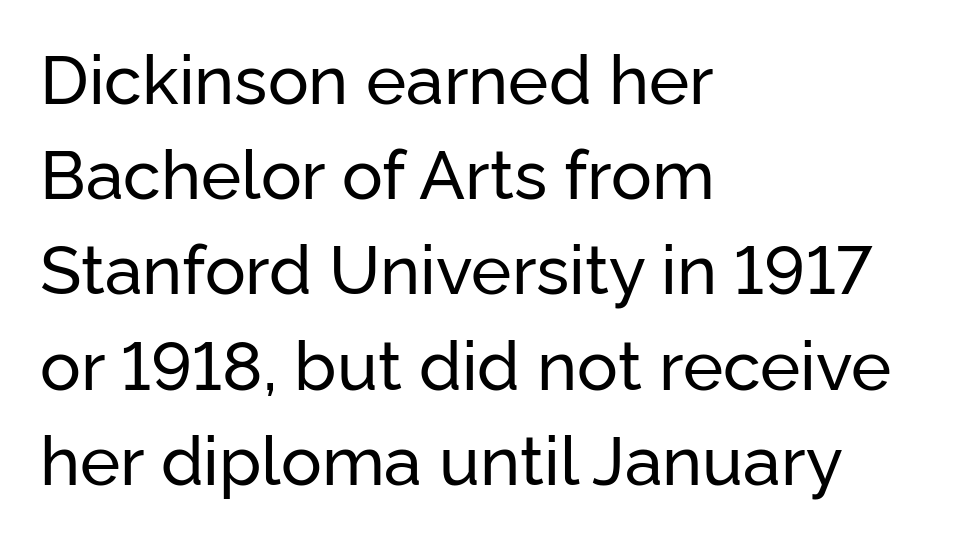
{"serif": "no", "italic": "no", "width": "normal", "stroke_contrast": "low", "x_height": "medium", "monospaced": "no", "underline": "no", "align": "left", "line_spacing": "normal", "line_spacing_ratio": 1.4, "letter_spacing": "normal", "letter_spacing_em": 0.0, "glyph_px": 68}
